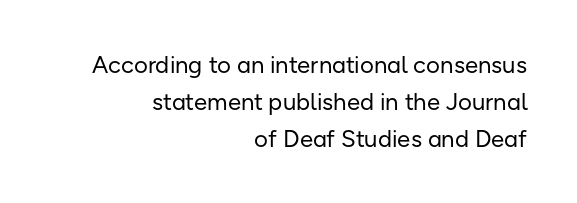
{"italic": "no", "bold": "no", "underline": "no", "align": "right", "line_spacing": "normal", "line_spacing_ratio": 1.54, "letter_spacing": "normal", "letter_spacing_em": 0.0, "glyph_px": 24}
